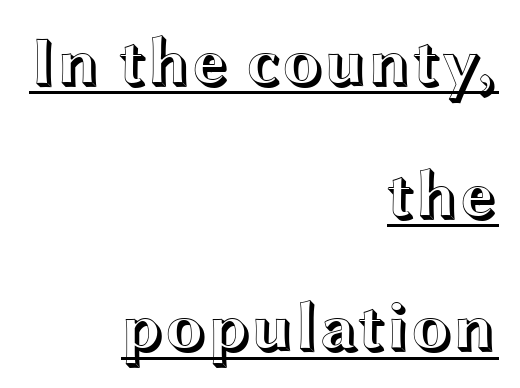
{"italic": "no", "width": "wide", "x_height": "medium", "monospaced": "no", "underline": "yes", "align": "right", "line_spacing": "loose", "line_spacing_ratio": 1.95, "letter_spacing": "normal", "letter_spacing_em": 0.0, "glyph_px": 68}
